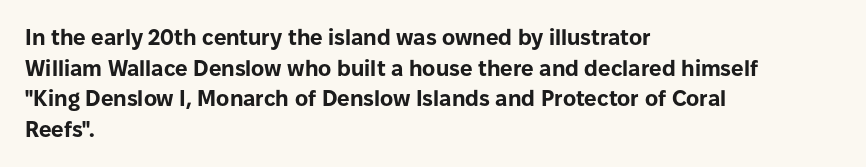
The image shows 22 px bold type, upright; set left-aligned, normal line spacing (1.39x), normal letter spacing, not underlined.
